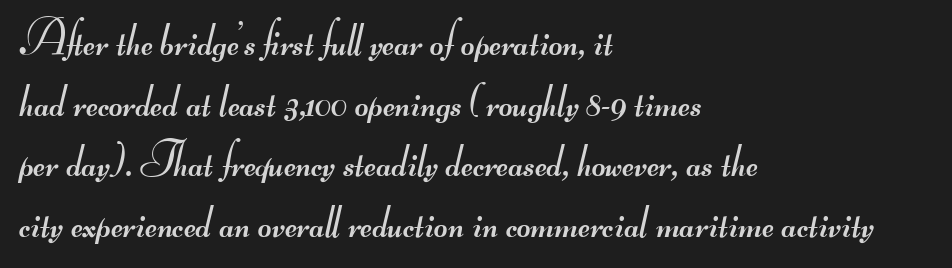
Regarding serifs, this sample does without them. Standard letterfit; no display-style spreading of the glyphs. Each letter keeps its own natural width here, so spacing adapts to shape. Compared with a centered layout, this one pins lines to the left instead.
